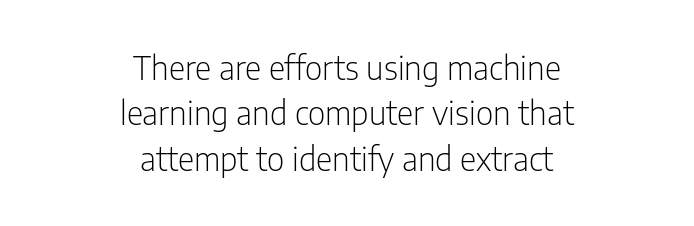
If you drew a line through each stem, it would be perfectly vertical. Weight: regular or lighter. No word sits above an underline. Varying glyph widths throughout — classic text-font behaviour.
